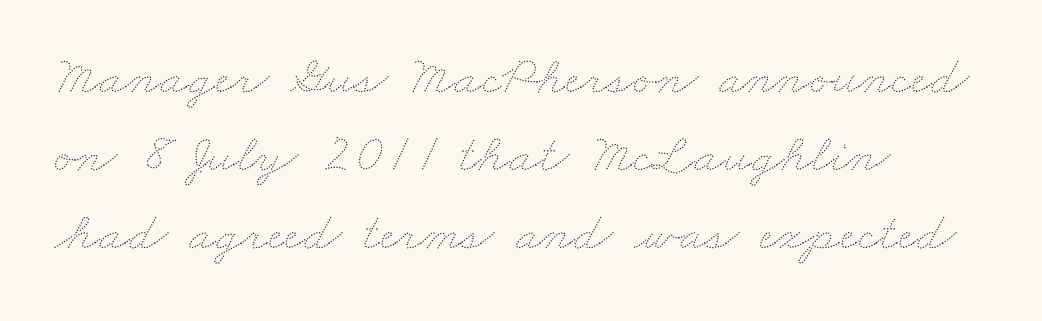
Stem width sits at or under what a default text font uses. These lines are rendered in a variable-pitch font. In CSS terms this would be text-align: left. The space beneath each line is pristine and unruled. Leading: standard.
